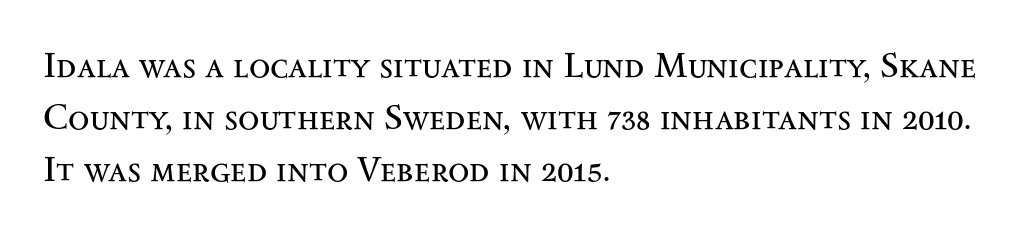
{"serif": "yes", "italic": "no", "bold": "no", "weight": "regular", "width": "wide", "stroke_contrast": "medium", "x_height": "small", "monospaced": "no", "underline": "no", "align": "left", "line_spacing": "normal", "line_spacing_ratio": 1.48, "letter_spacing": "normal", "letter_spacing_em": 0.0, "glyph_px": 35}
